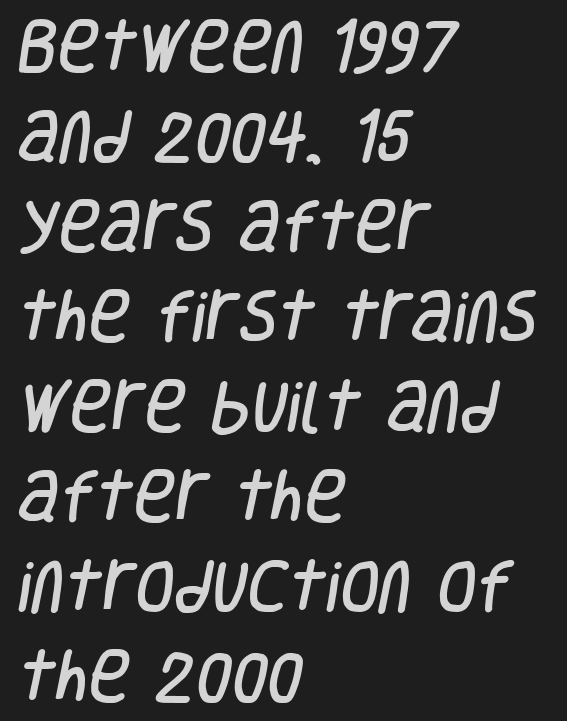
Q: Is the typeface a serif or a sans-serif typeface? A: Sans-serif.
Q: Is the text underlined? A: No.
Q: How is the paragraph aligned? A: Left-aligned.
Q: Is the spacing between letters normal or unusually wide? A: Normal.
Q: Is the spacing between lines tight, normal or loose? A: Normal.
Q: Width (condensed, normal, or wide)? A: Condensed.
Q: Stroke contrast? A: Low.
Q: x-height? A: Large.
Q: Monospaced? A: No.
